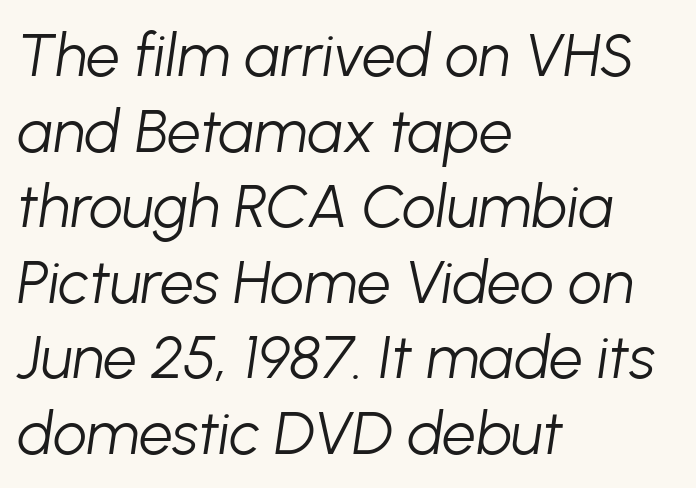
If you measured baseline to baseline, you'd find a middling distance. Each letter keeps its own natural width here, so spacing adapts to shape. Think standard paragraph weight, or any step lighter than that. The letters are slanted; this is an italic face. Alignment: flush left. Standard letterfit; no display-style spreading of the glyphs.
